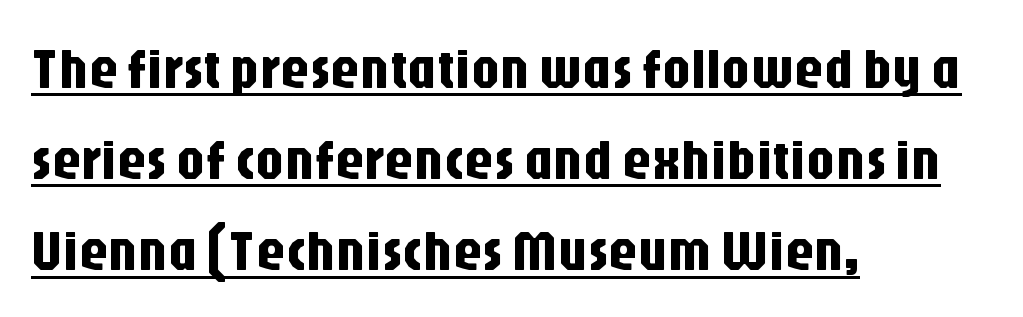
Q: Is the text italic (slanted)? A: No, it is upright.
Q: Is the typeface a serif or a sans-serif typeface? A: Sans-serif.
Q: Is the text underlined? A: Yes.
Q: How is the paragraph aligned? A: Left-aligned.
Q: Is the spacing between letters normal or unusually wide? A: Normal.
Q: Is the spacing between lines tight, normal or loose? A: Normal.
Q: Width (condensed, normal, or wide)? A: Condensed.
Q: Stroke contrast? A: Low.
Q: x-height? A: Large.
Q: Monospaced? A: No.
